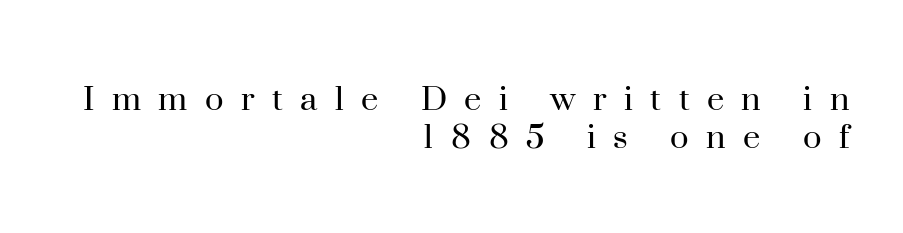
You could only call the tracking loose — the letters float apart. Is this a fixed-width face? No — the glyphs have proportional, varying widths. Quick note: not italic, upright. Visually the block forms a straight wall on the right and a jagged coastline on the left.
